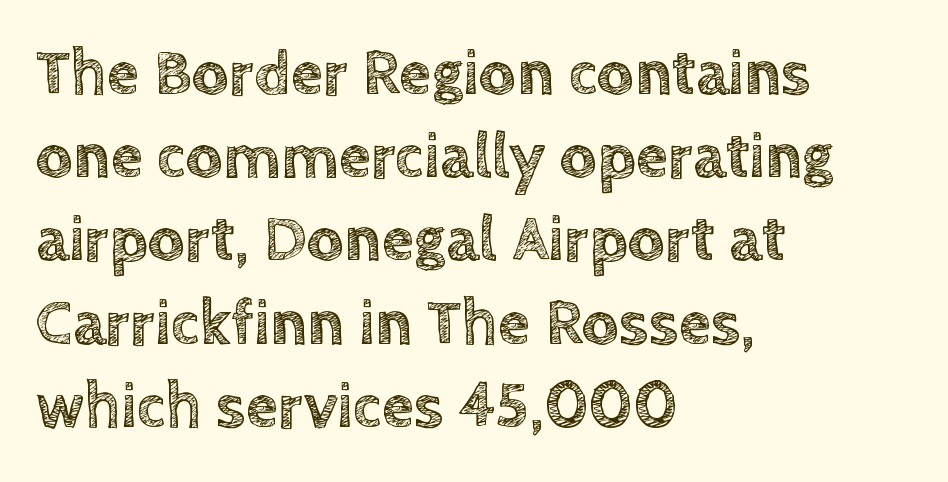
{"italic": "no", "width": "normal", "x_height": "large", "monospaced": "no", "underline": "no", "align": "left", "line_spacing": "normal", "line_spacing_ratio": 1.28, "letter_spacing": "normal", "letter_spacing_em": 0.0, "glyph_px": 65}
